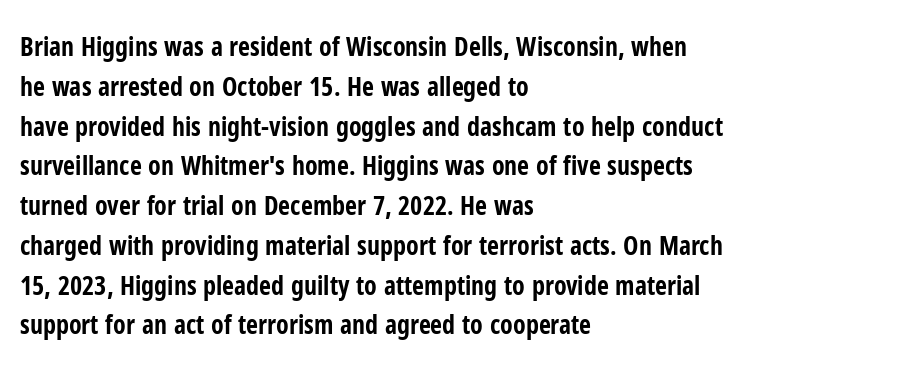
Plenty of ink on the page — the face is bold. Vertical spacing — default. Descenders hang freely into open space. All the whitespace from short lines collects on the right. This rendering leaves character spacing at its baseline value. Do the letters lean? They stand straight.
